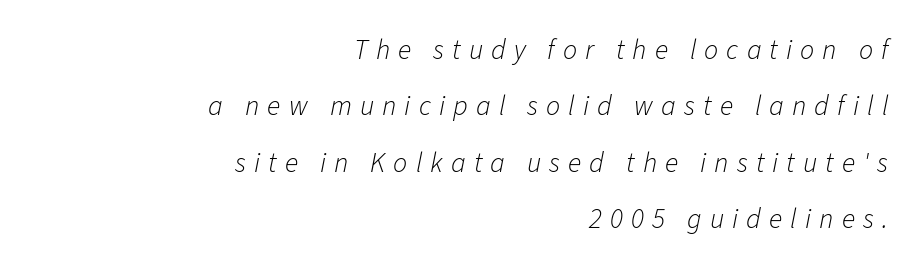
Q: Is the text bold? A: No.
Q: Is the text italic (slanted)? A: Yes, it leans right by about 11 degrees.
Q: Is the text underlined? A: No.
Q: How is the paragraph aligned? A: Right-aligned.
Q: Is the spacing between letters normal or unusually wide? A: Unusually wide.
Q: Is the spacing between lines tight, normal or loose? A: Loose.
Q: Width (condensed, normal, or wide)? A: Normal.
Q: Stroke contrast? A: Low.
Q: x-height? A: Medium.
Q: Monospaced? A: No.
